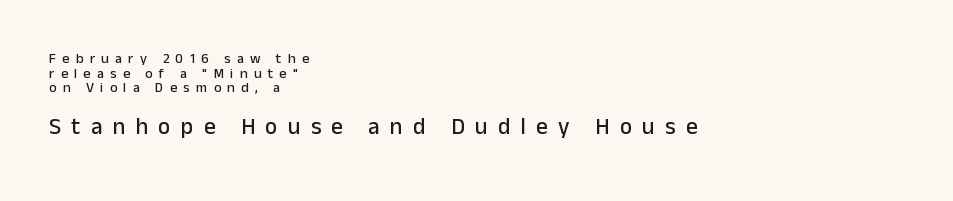
Q: Is the text italic (slanted)? A: No, it is upright.
Q: Is the text underlined? A: No.
Q: How is the paragraph aligned? A: Left-aligned.
Q: Is the spacing between letters normal or unusually wide? A: Unusually wide.
Q: Is the spacing between lines tight, normal or loose? A: Tight.
Q: Which block of text is set in a larger size, the first (top) or the second (bottom)? A: The second (bottom) one.
